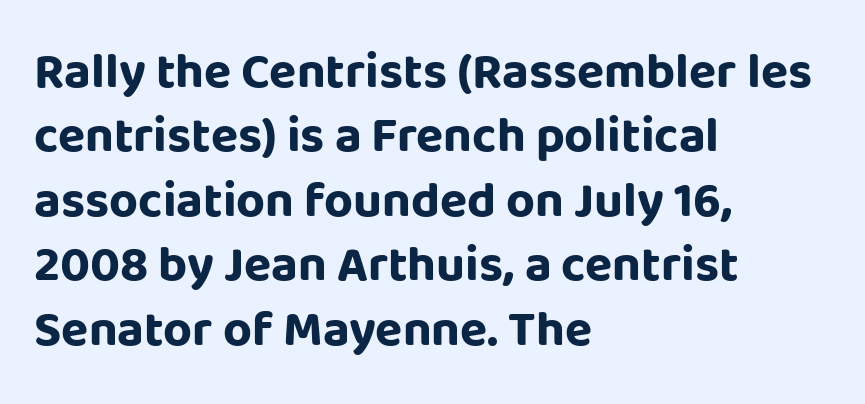
{"serif": "no", "italic": "no", "bold": "yes", "weight": "bold", "width": "normal", "stroke_contrast": "low", "x_height": "large", "monospaced": "no", "underline": "no", "align": "left", "line_spacing": "normal", "line_spacing_ratio": 1.29, "letter_spacing": "normal", "letter_spacing_em": 0.0, "glyph_px": 50}
